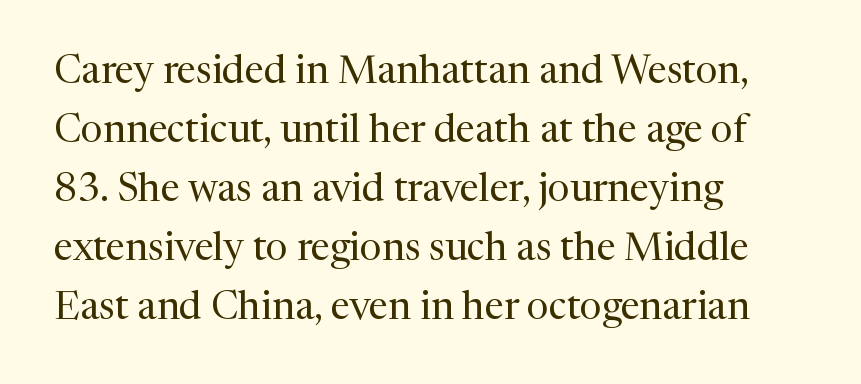
The image shows 39 px regular-weight serif type, upright; set left-aligned, normal line spacing (1.51x), normal letter spacing, not underlined; medium stroke contrast and a medium x-height.
